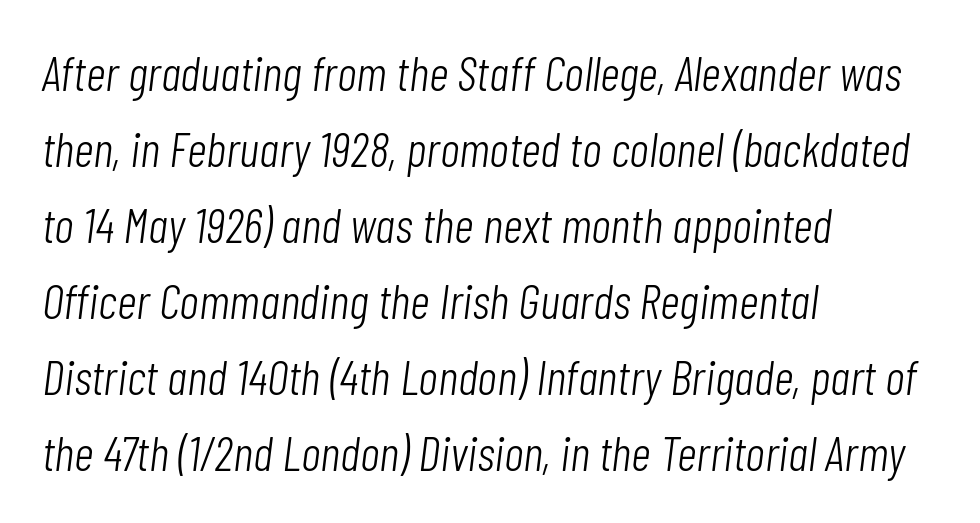
{"italic": "yes", "lean": "right", "slant_degrees": 7, "bold": "no", "weight": "light", "width": "condensed", "stroke_contrast": "low", "x_height": "medium", "monospaced": "no", "underline": "no", "align": "left", "line_spacing": "normal", "line_spacing_ratio": 1.55, "letter_spacing": "normal", "letter_spacing_em": 0.0, "glyph_px": 49}
